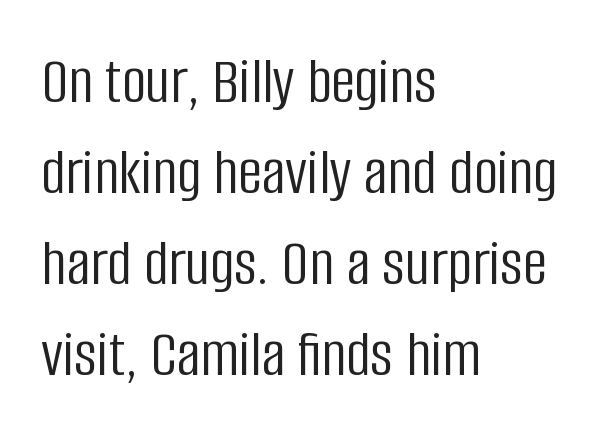
Which margin do the lines hug? The left one — the right edge is uneven. The strokes are not fattened; the text isn't bold. What kind of face is this? One without serifs — a sans. The type is set solid horizontally, with unmodified tracking. Note the varied advance widths — an 'i' is clearly narrower than an 'm'.
